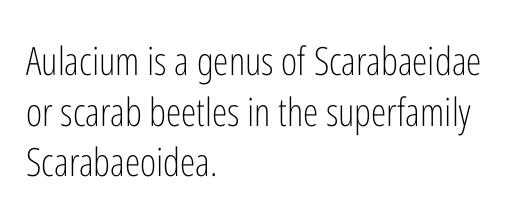
{"serif": "no", "italic": "no", "bold": "no", "weight": "light", "width": "condensed", "stroke_contrast": "low", "x_height": "medium", "monospaced": "no", "underline": "no", "align": "left", "line_spacing": "normal", "line_spacing_ratio": 1.3, "letter_spacing": "normal", "letter_spacing_em": 0.0, "glyph_px": 39}
